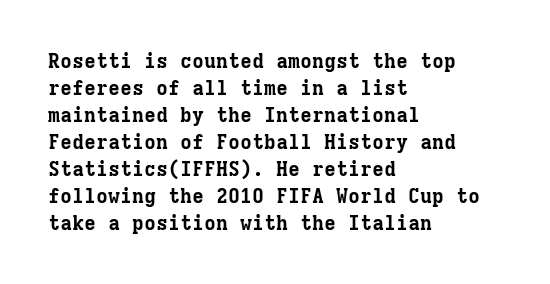
{"italic": "no", "bold": "yes", "underline": "no", "align": "left", "line_spacing": "normal", "line_spacing_ratio": 1.35, "letter_spacing": "normal", "letter_spacing_em": 0.0, "glyph_px": 20}
